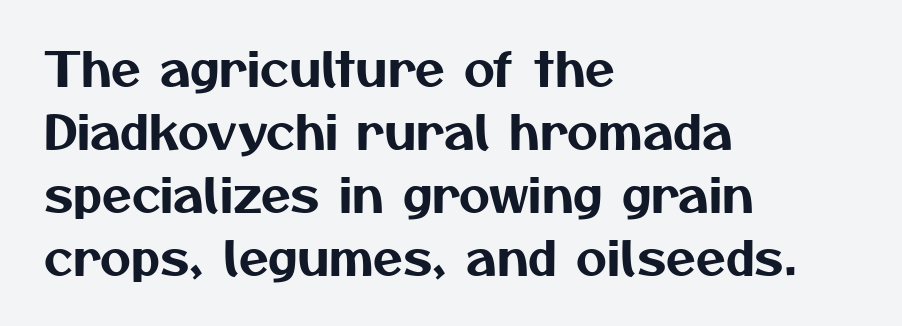
The space beneath each line is pristine and unruled. Nobody touched the tracking dial on this one. Does the copy run flush right? No — it runs flush left. Normally led — the rows are evenly, conventionally spaced. The font family rendered here belongs to the sans-serif group.
